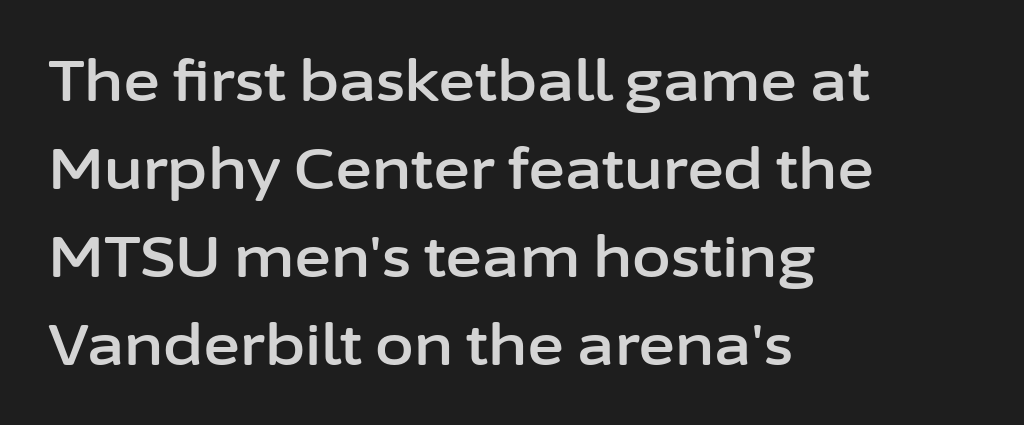
The image shows 56 px sans-serif type, upright; set left-aligned, normal line spacing (1.57x), normal letter spacing, not underlined; low stroke contrast and a medium x-height.
